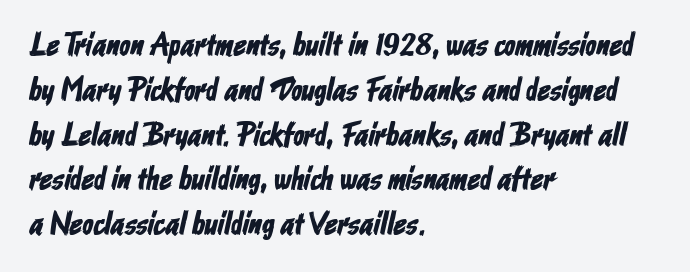
The image shows 32 px condensed sans-serif type; set left-aligned, normal line spacing (1.4x), normal letter spacing, not underlined; low stroke contrast and a medium x-height.
